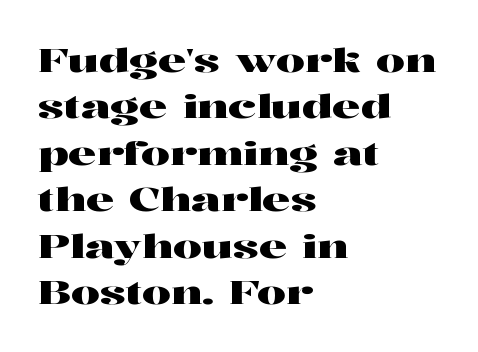
{"serif": "yes", "italic": "no", "width": "wide", "stroke_contrast": "high", "x_height": "medium", "monospaced": "no", "underline": "no", "align": "left", "line_spacing": "normal", "line_spacing_ratio": 1.45, "letter_spacing": "normal", "letter_spacing_em": 0.0, "glyph_px": 32}
